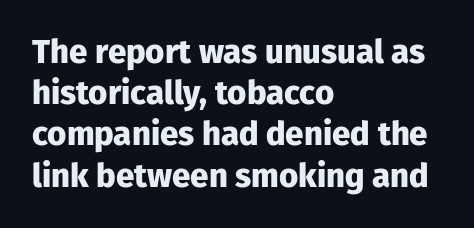
The image shows 33 px heavy sans-serif type, upright; set left-aligned, normal line spacing (1.25x), normal letter spacing, not underlined; low stroke contrast and a medium x-height.
